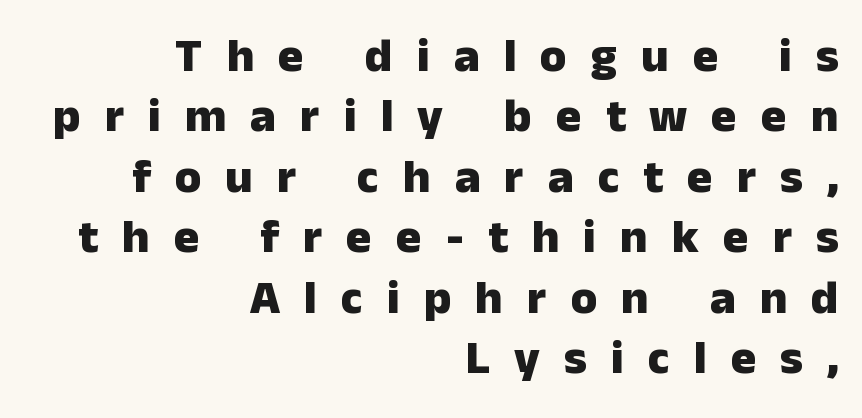
{"serif": "no", "italic": "no", "bold": "yes", "weight": "heavy", "width": "normal", "stroke_contrast": "low", "x_height": "medium", "monospaced": "no", "underline": "no", "align": "right", "line_spacing": "normal", "line_spacing_ratio": 1.26, "letter_spacing": "wide", "letter_spacing_em": 0.5, "glyph_px": 48}
